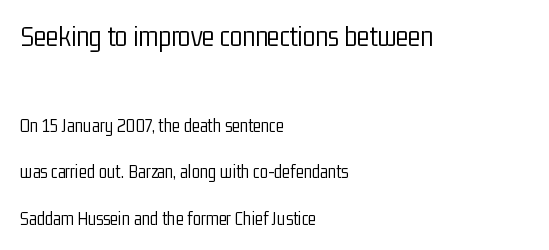
The image shows 29 px light, condensed sans-serif type, upright; set left-aligned, loose line spacing (2.46x), normal letter spacing, not underlined; the first (top) block is 1.53x larger; low stroke contrast and a medium x-height.
